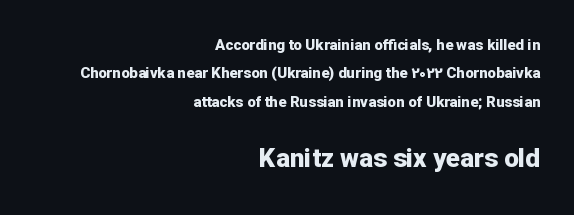
The image shows 26 px bold type, upright; set right-aligned, line spacing 1.89x, normal letter spacing, not underlined; the second (bottom) block is 1.73x larger.
